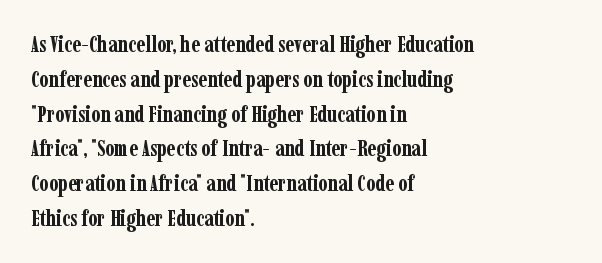
The image shows 22 px bold type, upright; set left-aligned, normal line spacing (1.58x), normal letter spacing, not underlined.
